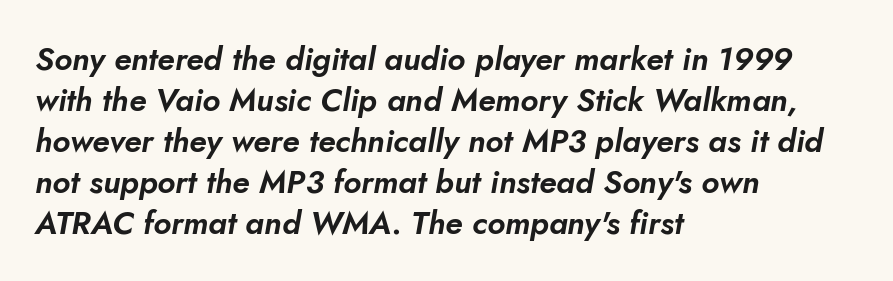
The image shows 32 px text type, italic (leaning right); set left-aligned, normal line spacing (1.28x), normal letter spacing, not underlined; low stroke contrast and a small x-height.
